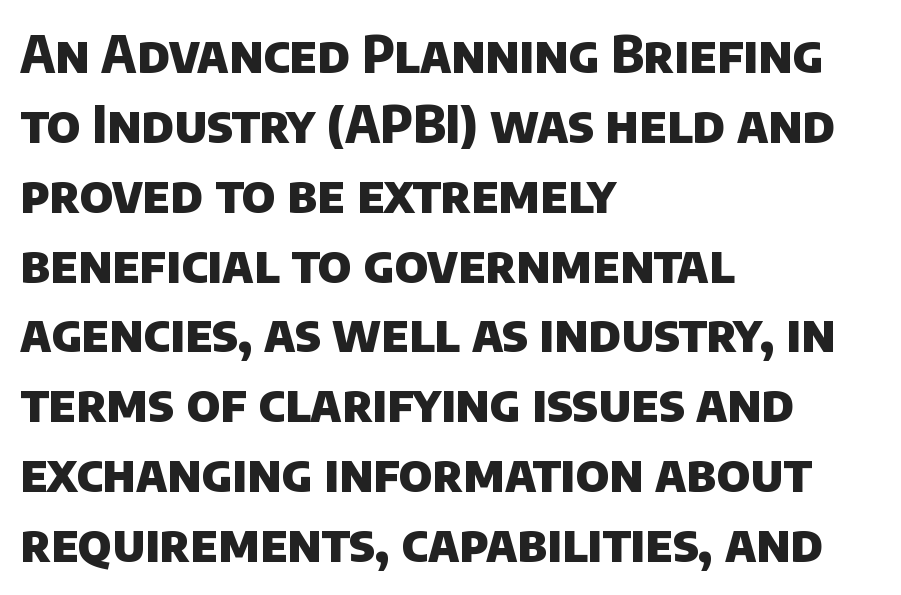
{"serif": "no", "bold": "yes", "weight": "heavy", "width": "normal", "stroke_contrast": "low", "x_height": "large", "monospaced": "no", "underline": "no", "align": "left", "line_spacing": "normal", "line_spacing_ratio": 1.37, "letter_spacing": "normal", "letter_spacing_em": 0.0, "glyph_px": 51}
